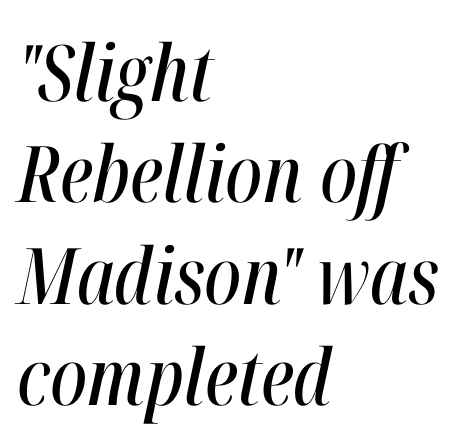
These lines keep a tight, regular rhythm from letter to letter. Character widths vary here, with narrow letters taking less room than wide ones. One-word summary of the alignment: left. The foot of each line stays bare and open.
